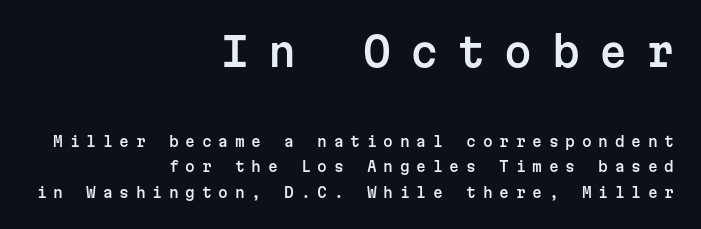
{"serif": "no", "italic": "no", "width": "normal", "stroke_contrast": "low", "x_height": "medium", "monospaced": "yes", "underline": "no", "align": "right", "line_spacing_ratio": 1.84, "letter_spacing": "wide", "letter_spacing_em": 0.48, "larger_block": "first", "size_ratio": 2.86, "glyph_px": 40}
